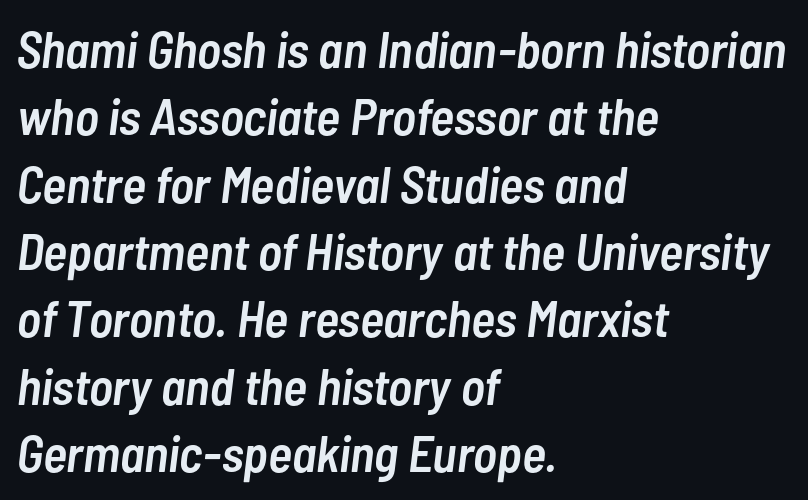
Q: Is the text bold? A: Semi-bold.
Q: Is the text italic (slanted)? A: Yes, it leans right by about 7 degrees.
Q: Is the text underlined? A: No.
Q: How is the paragraph aligned? A: Left-aligned.
Q: Is the spacing between letters normal or unusually wide? A: Normal.
Q: Is the spacing between lines tight, normal or loose? A: Normal.
Q: Width (condensed, normal, or wide)? A: Condensed.
Q: Stroke contrast? A: Low.
Q: x-height? A: Medium.
Q: Monospaced? A: No.
